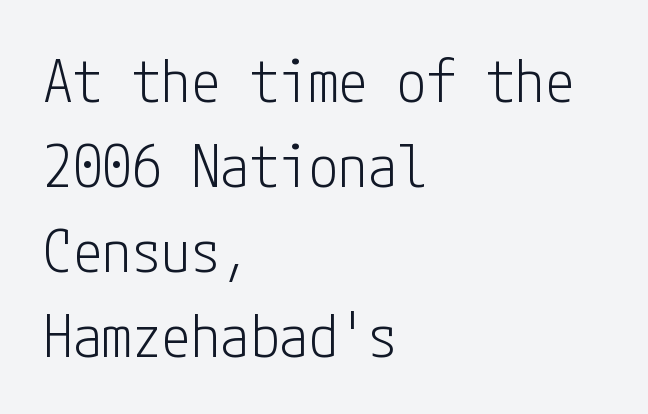
{"serif": "no", "italic": "no", "bold": "no", "weight": "light", "width": "condensed", "stroke_contrast": "low", "x_height": "medium", "underline": "no", "align": "left", "line_spacing": "normal", "line_spacing_ratio": 1.44, "letter_spacing": "normal", "letter_spacing_em": 0.0, "glyph_px": 59}
